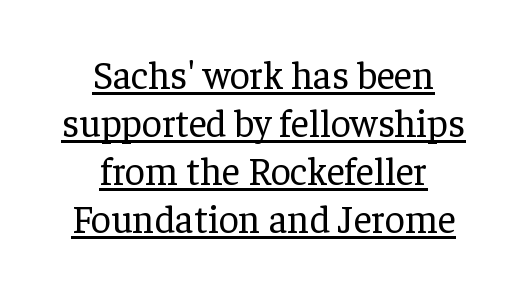
Centered paragraph, ragged on both sides. Posture: upright roman. Classification — serif. Nothing unusual about the tracking: characters are spaced as the font intends. A typographer would call this underscored text. The font sits on the lighter half of the weight spectrum, regular included.
